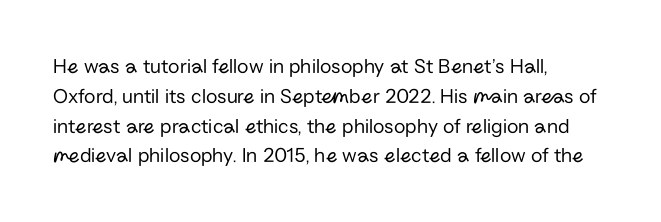
The image shows 21 px text type, upright; set left-aligned, normal line spacing (1.42x), normal letter spacing, not underlined.
